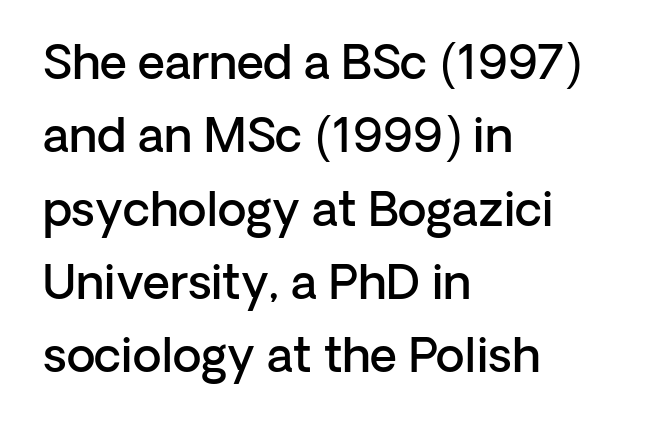
The image shows 47 px semibold sans-serif type, upright; set left-aligned, normal line spacing (1.56x), normal letter spacing, not underlined; low stroke contrast and a medium x-height.
